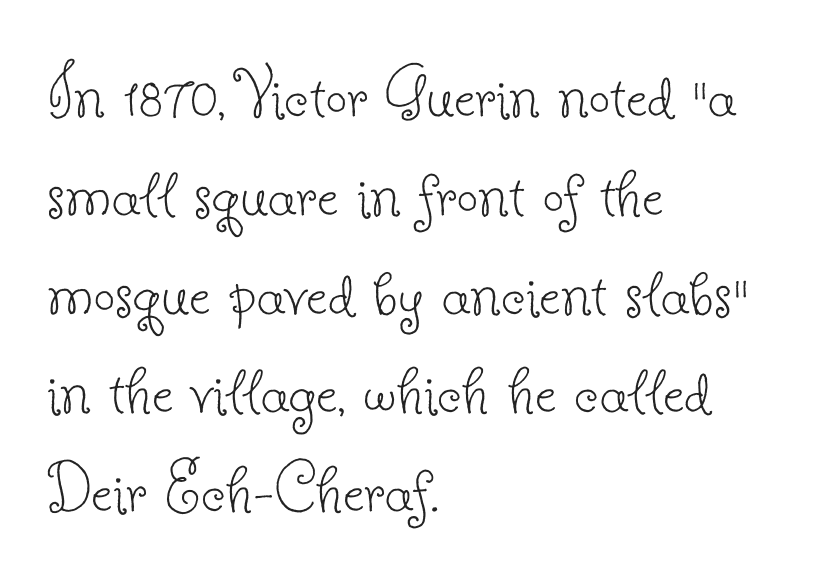
The image shows 76 px thin serif type, upright; set left-aligned, normal line spacing (1.3x), normal letter spacing, not underlined; low stroke contrast and a small x-height.
